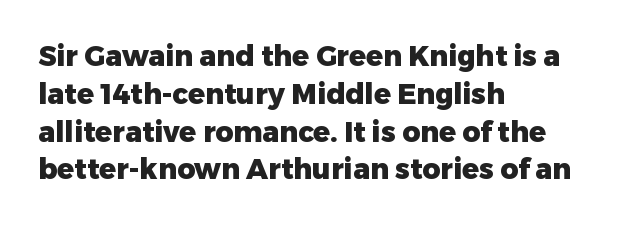
{"serif": "no", "italic": "no", "bold": "yes", "weight": "heavy", "width": "normal", "stroke_contrast": "low", "x_height": "medium", "monospaced": "no", "underline": "no", "align": "left", "line_spacing": "normal", "line_spacing_ratio": 1.35, "letter_spacing": "normal", "letter_spacing_em": 0.0, "glyph_px": 28}
